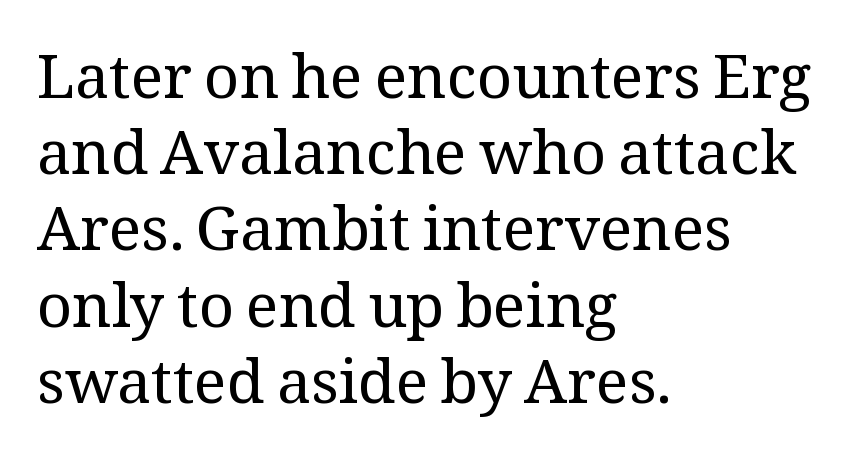
{"serif": "yes", "italic": "no", "bold": "no", "weight": "regular", "width": "normal", "stroke_contrast": "medium", "x_height": "medium", "monospaced": "no", "underline": "no", "align": "left", "line_spacing": "normal", "line_spacing_ratio": 1.25, "letter_spacing": "normal", "letter_spacing_em": 0.0, "glyph_px": 61}
